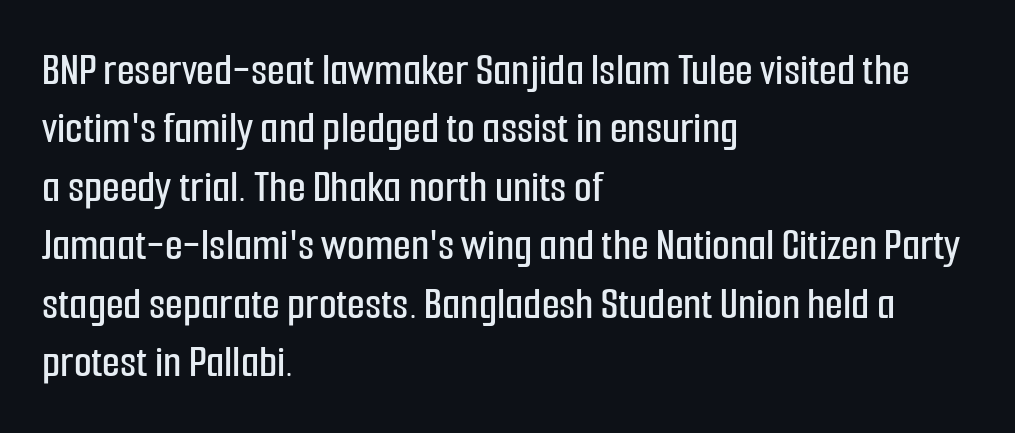
Characters follow at the spacing the type designer built in. Any mark beneath the type? The region is blank. These lines are rendered in a variable-pitch font. Alignment: flush left.
